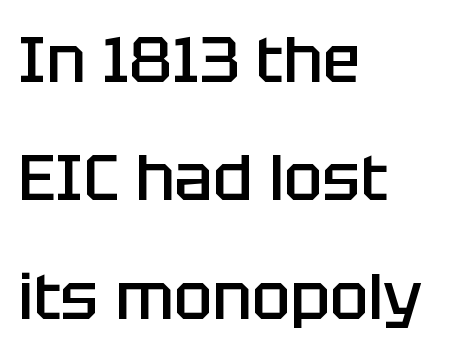
Q: Is the text bold? A: Semi-bold.
Q: Is the text italic (slanted)? A: No, it is upright.
Q: Is the typeface a serif or a sans-serif typeface? A: Sans-serif.
Q: Is the text underlined? A: No.
Q: How is the paragraph aligned? A: Left-aligned.
Q: Is the spacing between letters normal or unusually wide? A: Normal.
Q: Width (condensed, normal, or wide)? A: Normal.
Q: Stroke contrast? A: Low.
Q: x-height? A: Large.
Q: Monospaced? A: No.
